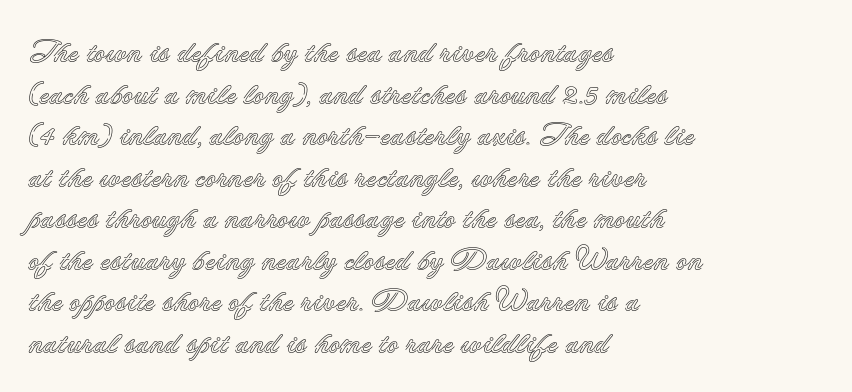
{"width": "normal", "x_height": "small", "monospaced": "no", "underline": "no", "align": "left", "line_spacing": "normal", "line_spacing_ratio": 1.34, "letter_spacing": "normal", "letter_spacing_em": 0.0, "glyph_px": 31}
